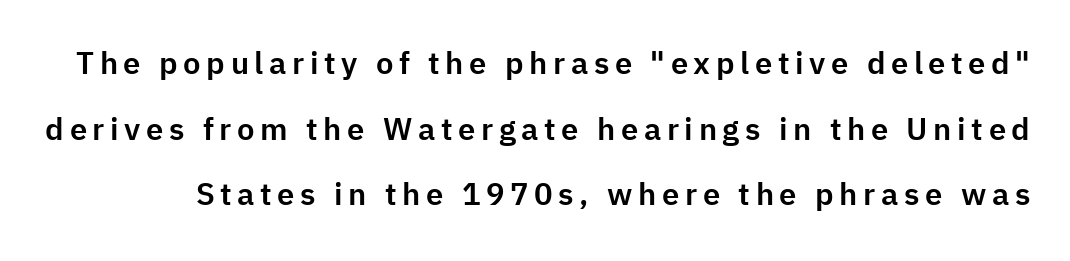
This is sans-serif lettering, the kind often seen on screens and signage. Looks like regular typesetting: each glyph gets only the width it needs. Plain, unruled lines of type. What's the leading like? Stretched, with rows far apart. Is there any slant? The stems are plumb.
